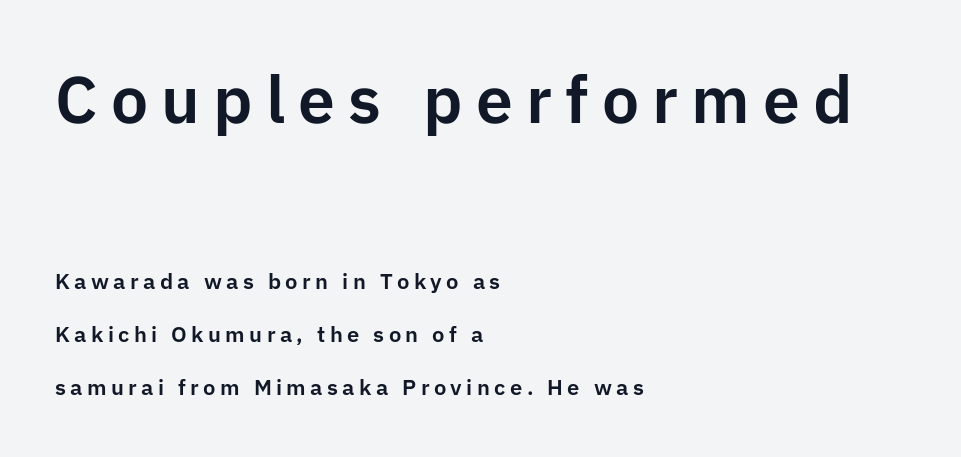
Q: Is the text italic (slanted)? A: No, it is upright.
Q: Is the typeface a serif or a sans-serif typeface? A: Sans-serif.
Q: Is the text underlined? A: No.
Q: How is the paragraph aligned? A: Left-aligned.
Q: Is the spacing between letters normal or unusually wide? A: Unusually wide.
Q: Is the spacing between lines tight, normal or loose? A: Loose.
Q: Which block of text is set in a larger size, the first (top) or the second (bottom)? A: The first (top) one.
Q: Width (condensed, normal, or wide)? A: Normal.
Q: Stroke contrast? A: Low.
Q: x-height? A: Medium.
Q: Monospaced? A: No.
